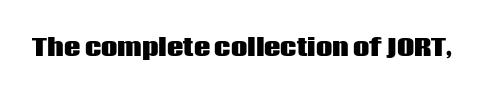
{"italic": "no", "bold": "yes", "underline": "no", "letter_spacing": "normal", "letter_spacing_em": 0.0, "glyph_px": 23}
